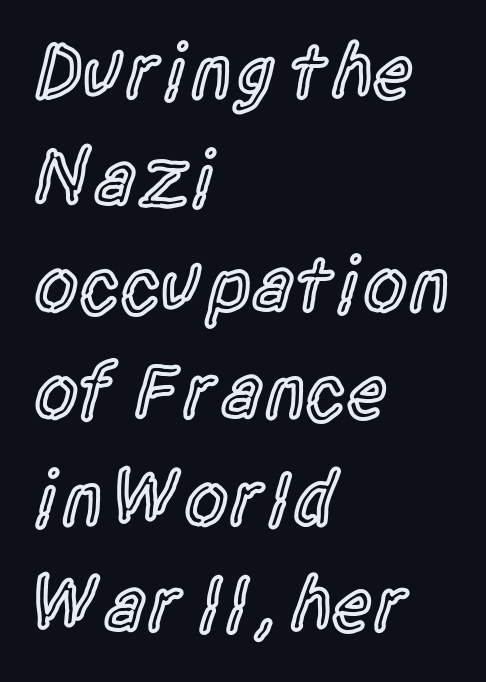
The image shows 79 px semibold, condensed sans-serif type; set left-aligned, normal line spacing (1.35x), normal letter spacing, not underlined; a large x-height.
